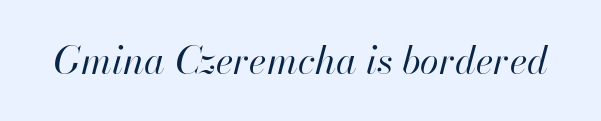
{"italic": "yes", "lean": "right", "slant_degrees": 13, "bold": "no", "weight": "regular", "width": "normal", "stroke_contrast": "high", "x_height": "small", "monospaced": "no", "underline": "no", "letter_spacing": "normal", "letter_spacing_em": 0.0, "glyph_px": 38}
